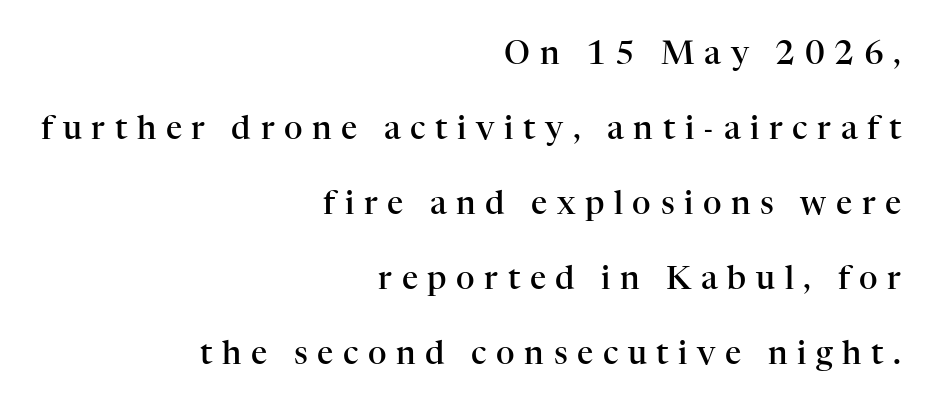
The image shows 32 px semibold serif type, upright; set right-aligned, loose line spacing (2.34x), unusually wide letter spacing (+0.3 em), not underlined; high stroke contrast and a medium x-height.
